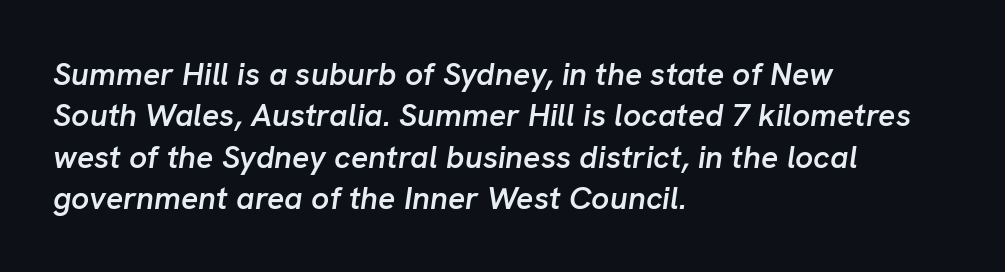
{"italic": "yes", "lean": "right", "slant_degrees": 8, "bold": "semi", "weight": "semibold", "width": "normal", "stroke_contrast": "low", "x_height": "medium", "monospaced": "no", "underline": "no", "align": "left", "line_spacing": "normal", "line_spacing_ratio": 1.29, "letter_spacing": "normal", "letter_spacing_em": 0.0, "glyph_px": 32}
